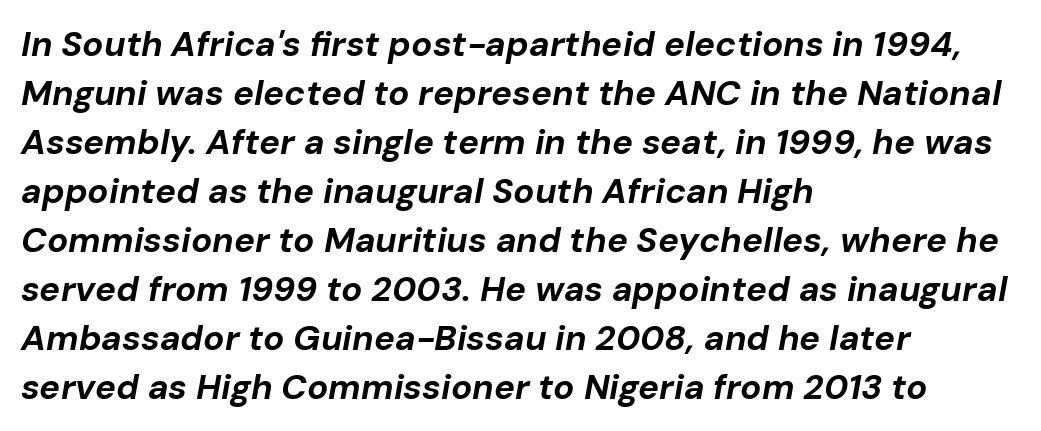
Q: Is the text bold? A: Yes.
Q: Is the text italic (slanted)? A: Yes, it leans right by about 10 degrees.
Q: Is the text underlined? A: No.
Q: How is the paragraph aligned? A: Left-aligned.
Q: Is the spacing between letters normal or unusually wide? A: Normal.
Q: Is the spacing between lines tight, normal or loose? A: Normal.
Q: Width (condensed, normal, or wide)? A: Normal.
Q: Stroke contrast? A: Low.
Q: x-height? A: Medium.
Q: Monospaced? A: No.
